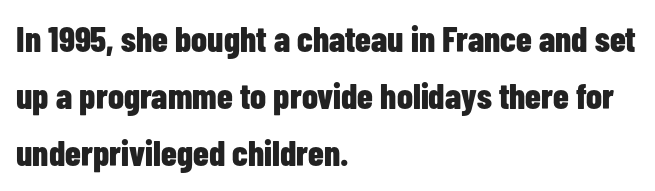
Q: Is the text bold? A: Yes.
Q: Is the text italic (slanted)? A: No, it is upright.
Q: Is the typeface a serif or a sans-serif typeface? A: Sans-serif.
Q: Is the text underlined? A: No.
Q: How is the paragraph aligned? A: Left-aligned.
Q: Is the spacing between letters normal or unusually wide? A: Normal.
Q: Is the spacing between lines tight, normal or loose? A: Normal.
Q: Width (condensed, normal, or wide)? A: Condensed.
Q: Stroke contrast? A: Low.
Q: x-height? A: Medium.
Q: Monospaced? A: No.
